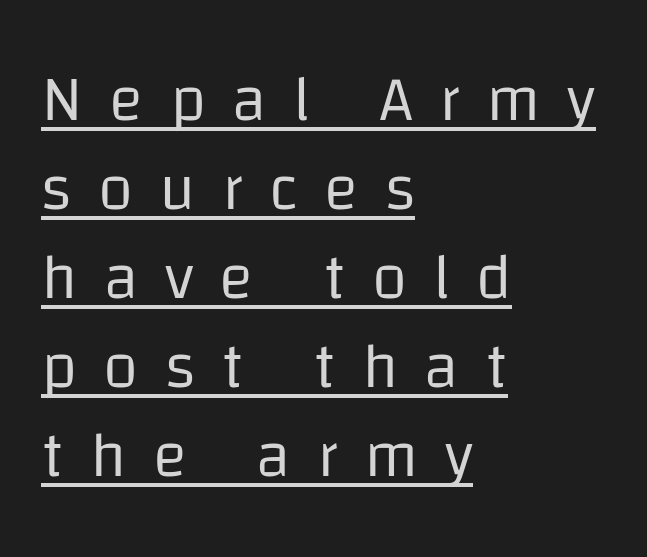
The image shows 64 px regular-weight sans-serif type, upright; set left-aligned, normal line spacing (1.39x), unusually wide letter spacing (+0.41 em), underlined; low stroke contrast and a large x-height.
